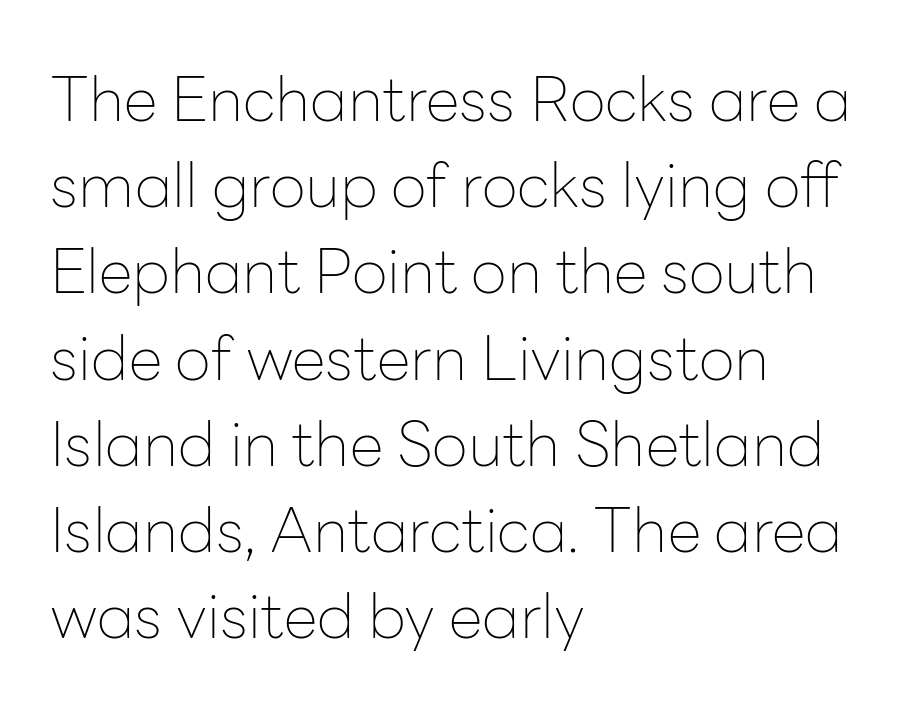
{"serif": "no", "italic": "no", "bold": "no", "weight": "thin", "width": "normal", "stroke_contrast": "low", "x_height": "medium", "monospaced": "no", "underline": "no", "align": "left", "line_spacing": "normal", "line_spacing_ratio": 1.39, "letter_spacing": "normal", "letter_spacing_em": 0.0, "glyph_px": 62}
